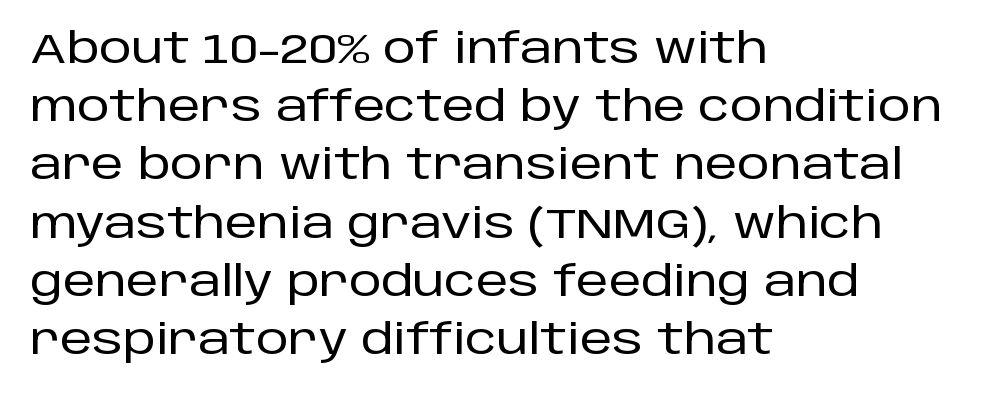
Q: Is the text italic (slanted)? A: No, it is upright.
Q: Is the typeface a serif or a sans-serif typeface? A: Sans-serif.
Q: Is the text underlined? A: No.
Q: How is the paragraph aligned? A: Left-aligned.
Q: Is the spacing between letters normal or unusually wide? A: Normal.
Q: Is the spacing between lines tight, normal or loose? A: Normal.
Q: Width (condensed, normal, or wide)? A: Normal.
Q: Stroke contrast? A: Low.
Q: x-height? A: Large.
Q: Monospaced? A: No.
